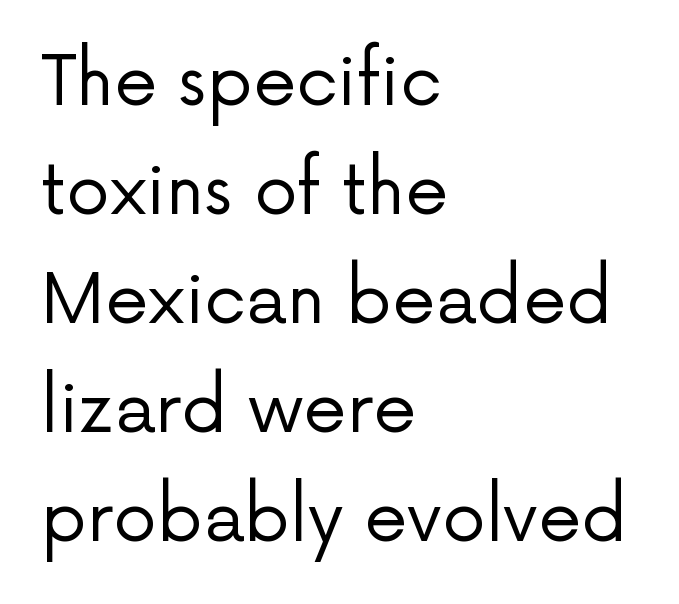
Unlike italic type, these characters show no tilt at all. Proportional: the letters do not fall into vertical columns. The paragraph shown leans on its left margin. Unmarked baselines from the first word to the last.
